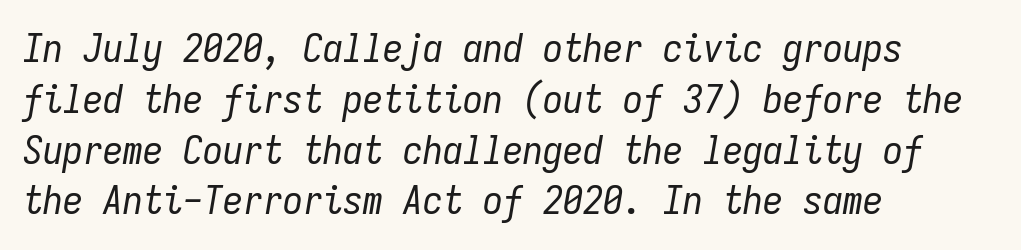
Honestly, the letter spacing is just normal — you wouldn't notice it. Descenders hang freely into open space. This is oblique type, the kind used for emphasis or titles. The passage shown is typed in a monospace face where columns stay perfectly aligned. The font is comparable to plain body text, perhaps lighter.
